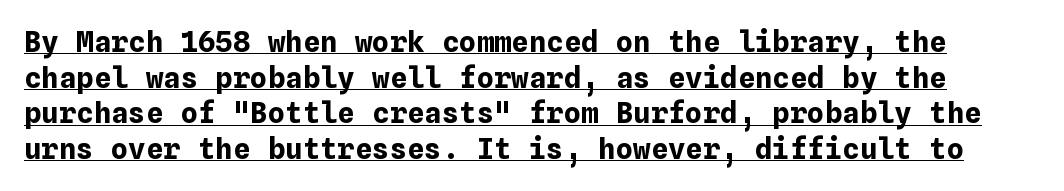
Q: Is the text bold? A: Yes.
Q: Is the text italic (slanted)? A: No, it is upright.
Q: Is the text underlined? A: Yes.
Q: Is the spacing between letters normal or unusually wide? A: Normal.
Q: Width (condensed, normal, or wide)? A: Normal.
Q: Stroke contrast? A: Low.
Q: x-height? A: Medium.
